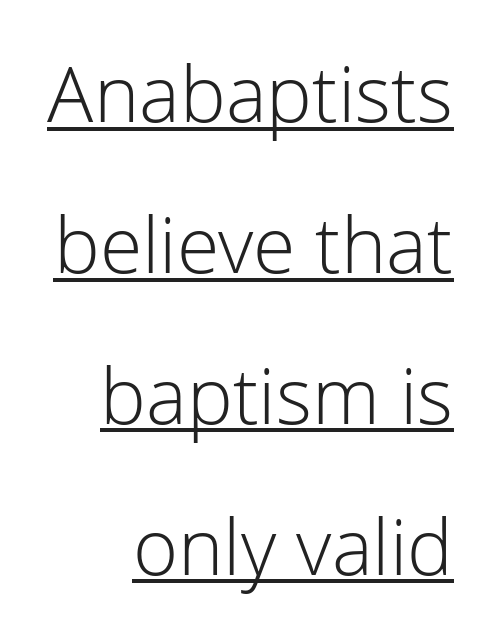
The image shows 77 px light sans-serif type, upright; set right-aligned, loose line spacing (1.96x), normal letter spacing, underlined; low stroke contrast and a medium x-height.
